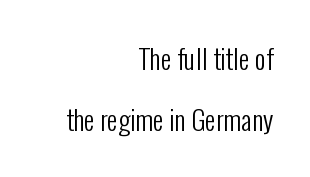
{"italic": "no", "bold": "no", "underline": "no", "align": "right", "line_spacing": "loose", "line_spacing_ratio": 2.26, "letter_spacing": "normal", "letter_spacing_em": 0.0, "glyph_px": 27}
